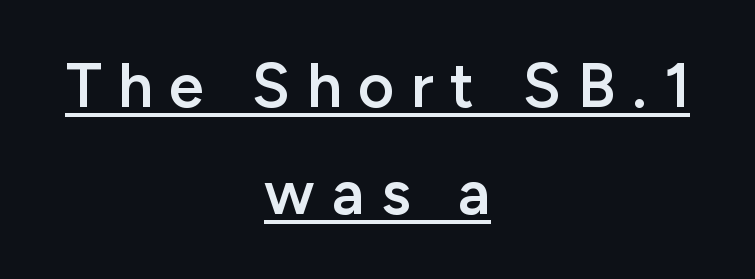
{"serif": "no", "italic": "no", "bold": "semi", "weight": "semibold", "width": "normal", "stroke_contrast": "low", "x_height": "medium", "monospaced": "no", "underline": "yes", "align": "center", "line_spacing_ratio": 1.73, "letter_spacing": "wide", "letter_spacing_em": 0.27, "glyph_px": 62}
